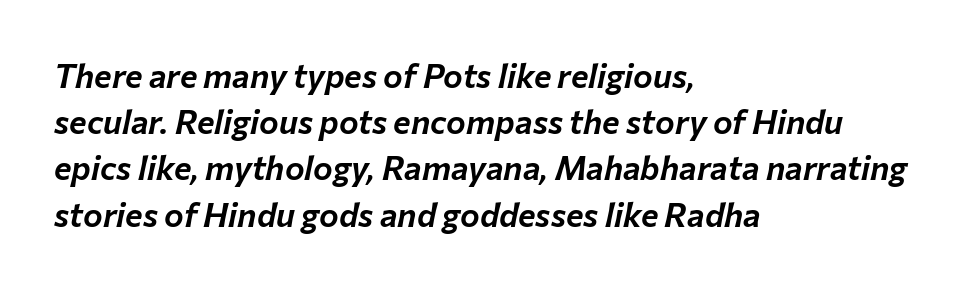
{"italic": "yes", "lean": "right", "slant_degrees": 12, "width": "normal", "stroke_contrast": "low", "x_height": "medium", "monospaced": "no", "underline": "no", "align": "left", "line_spacing": "normal", "line_spacing_ratio": 1.4, "letter_spacing": "normal", "letter_spacing_em": 0.0, "glyph_px": 33}
